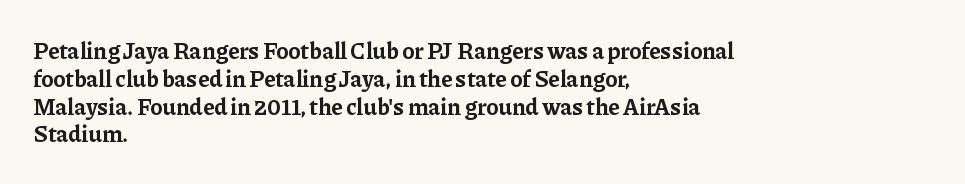
Short and long lines alike share a common starting point at left. Unlike italic type, these characters show no tilt at all. The passage shown is emphatically bold. The face used here is rendered with its standard letterfit. The space beneath each line is pristine and unruled.
